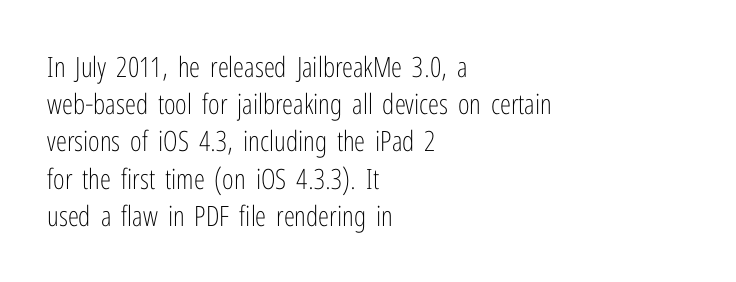
The image shows 28 px light, condensed sans-serif type, upright; set left-aligned, normal line spacing (1.33x), normal letter spacing, not underlined; low stroke contrast and a medium x-height.
